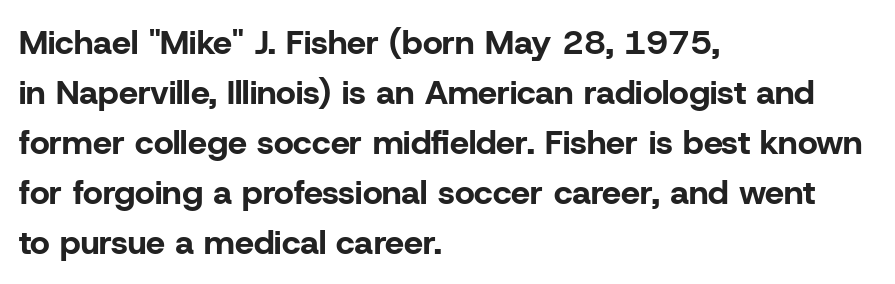
{"serif": "no", "italic": "no", "bold": "yes", "weight": "bold", "width": "normal", "stroke_contrast": "low", "x_height": "medium", "monospaced": "no", "underline": "no", "align": "left", "line_spacing": "normal", "line_spacing_ratio": 1.47, "letter_spacing": "normal", "letter_spacing_em": 0.0, "glyph_px": 34}
